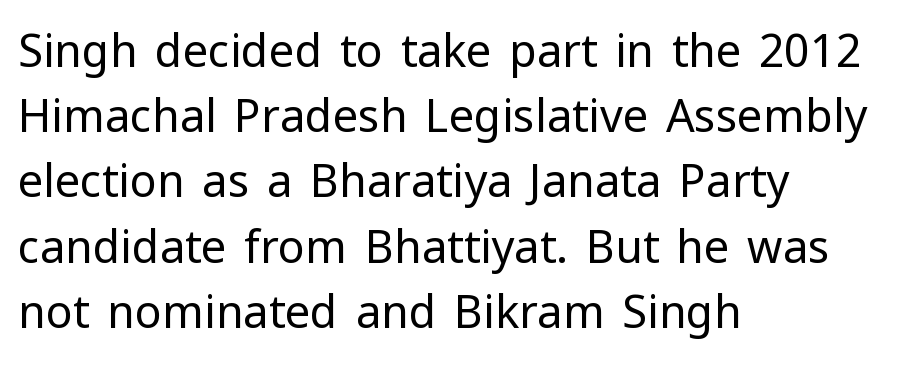
The image shows 45 px regular-weight sans-serif type, upright; set left-aligned, normal line spacing (1.45x), normal letter spacing, not underlined; low stroke contrast and a medium x-height.
